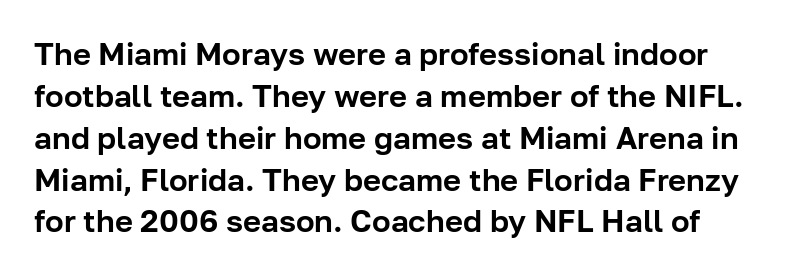
The image shows 31 px sans-serif type, upright; set normal line spacing (1.35x), normal letter spacing, not underlined; low stroke contrast and a medium x-height.
